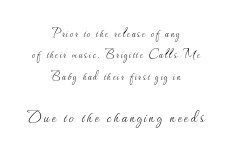
The image shows 20 px text type; set centered, normal line spacing (1.53x), not underlined; the second (bottom) block is 1.43x larger.
